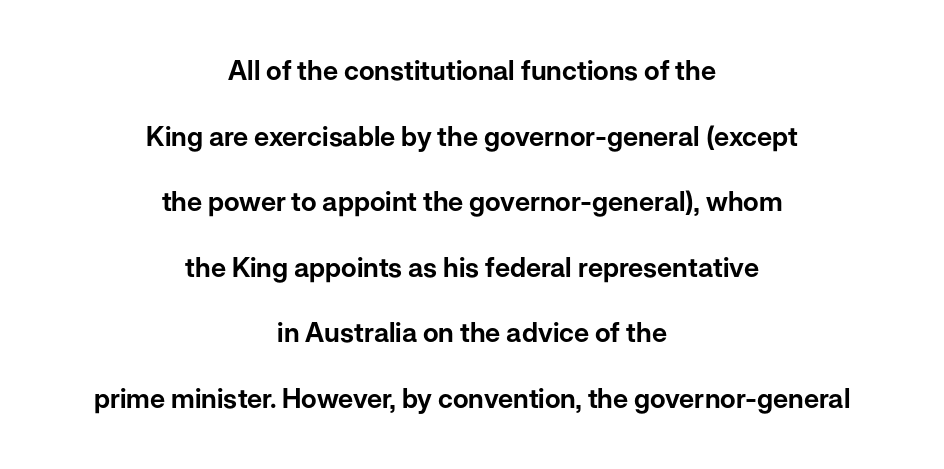
The image shows 27 px text type, upright; set centered, loose line spacing (2.43x), normal letter spacing, not underlined.
